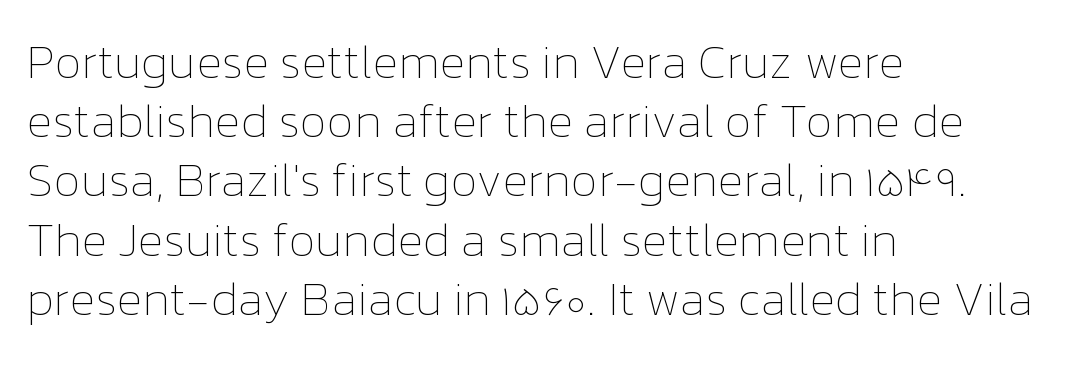
Varying glyph widths throughout — classic text-font behaviour. Ordinary non-slanted type is in use. What's the leading like? Ordinary, nothing unusual. Leftover space on each line is placed entirely after the last word. Check under the words: just untouched page. Nothing unusual about the tracking: characters are spaced as the font intends.
